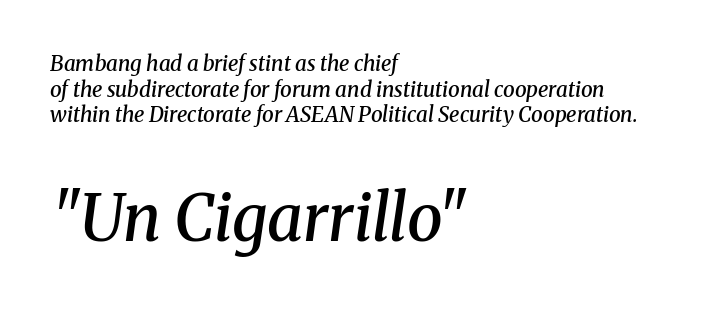
The image shows 64 px semibold serif type, italic (leaning right); set left-aligned, line spacing 1.22x, normal letter spacing, not underlined; the second (bottom) block is 3.05x larger; medium stroke contrast and a medium x-height.
